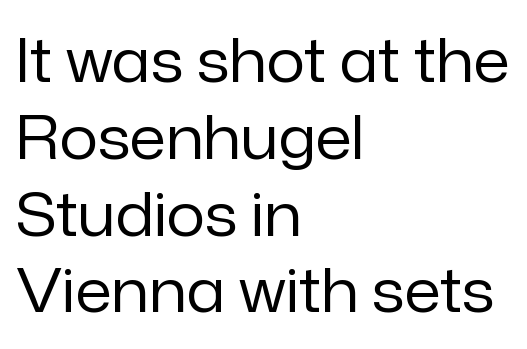
Q: Is the text bold? A: No.
Q: Is the text italic (slanted)? A: No, it is upright.
Q: Is the typeface a serif or a sans-serif typeface? A: Sans-serif.
Q: Is the text underlined? A: No.
Q: How is the paragraph aligned? A: Left-aligned.
Q: Is the spacing between letters normal or unusually wide? A: Normal.
Q: Is the spacing between lines tight, normal or loose? A: Normal.
Q: Width (condensed, normal, or wide)? A: Normal.
Q: Stroke contrast? A: Low.
Q: x-height? A: Medium.
Q: Monospaced? A: No.
